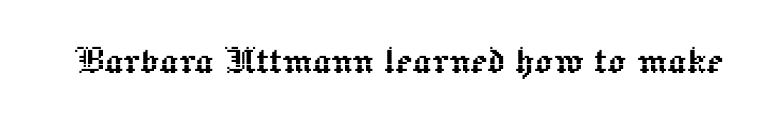
Default kerning and tracking; the words read as compact shapes. The passage shown is typed in a proportional face where columns would drift. This rendering features lettering with no underline. The typography opts for an upright posture over an oblique one.
